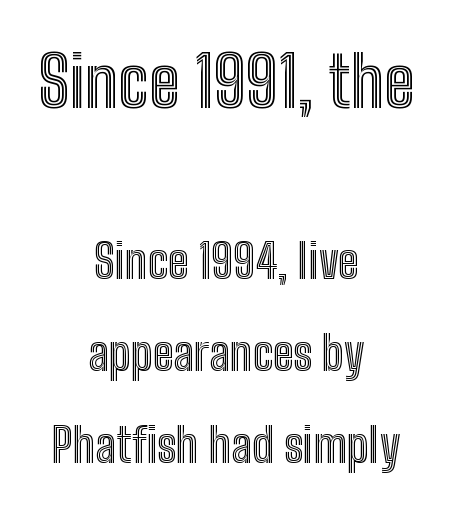
Leading: increased. The rendering shrinks the type as you move from the upper chunk to the lower. Spacing verdict: proportional, widths tailored to each character. No extra tracking has been applied to these lines. The rag falls on both sides of this text block equally. The space beneath each line is pristine and unruled.
